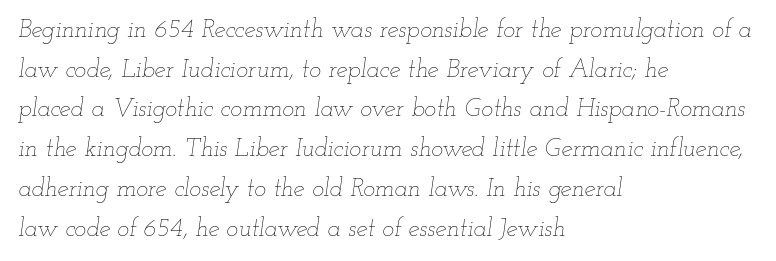
The image shows 25 px text type, italic (leaning right); set left-aligned, normal line spacing (1.59x), normal letter spacing, not underlined.
